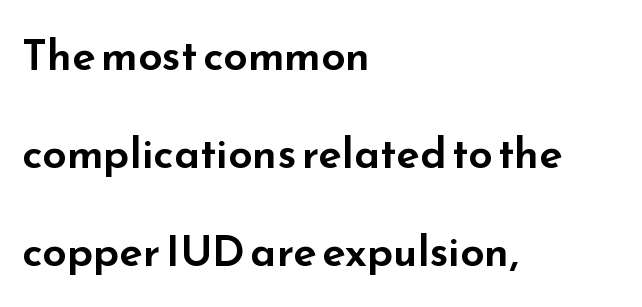
Q: Is the text italic (slanted)? A: No, it is upright.
Q: Is the typeface a serif or a sans-serif typeface? A: Sans-serif.
Q: Is the text underlined? A: No.
Q: How is the paragraph aligned? A: Left-aligned.
Q: Is the spacing between letters normal or unusually wide? A: Normal.
Q: Is the spacing between lines tight, normal or loose? A: Loose.
Q: Width (condensed, normal, or wide)? A: Wide.
Q: Stroke contrast? A: Low.
Q: x-height? A: Small.
Q: Monospaced? A: No.
